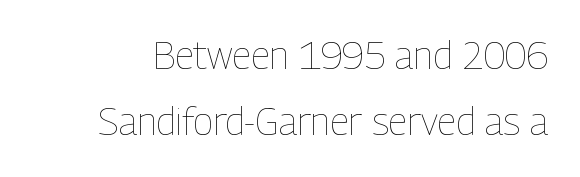
{"italic": "no", "bold": "no", "weight": "thin", "width": "condensed", "stroke_contrast": "low", "x_height": "medium", "monospaced": "no", "underline": "no", "line_spacing_ratio": 1.74, "letter_spacing": "normal", "letter_spacing_em": 0.0, "glyph_px": 38}
